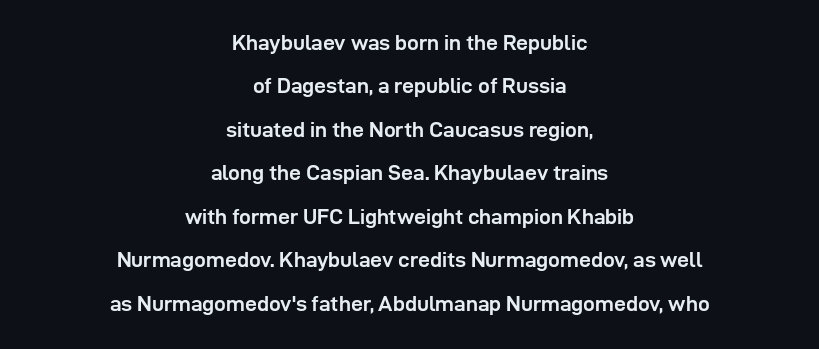
The string is rendered with underlining switched off. Each word holds together tightly as a unit, with standard inter-letter gaps. The specimen reads as upright at a glance. How heavy is the stroke? Heavy — this is a bold. The lines are spread far apart with generous leading. Where is the straight margin? There isn't one; the lines are centered.
